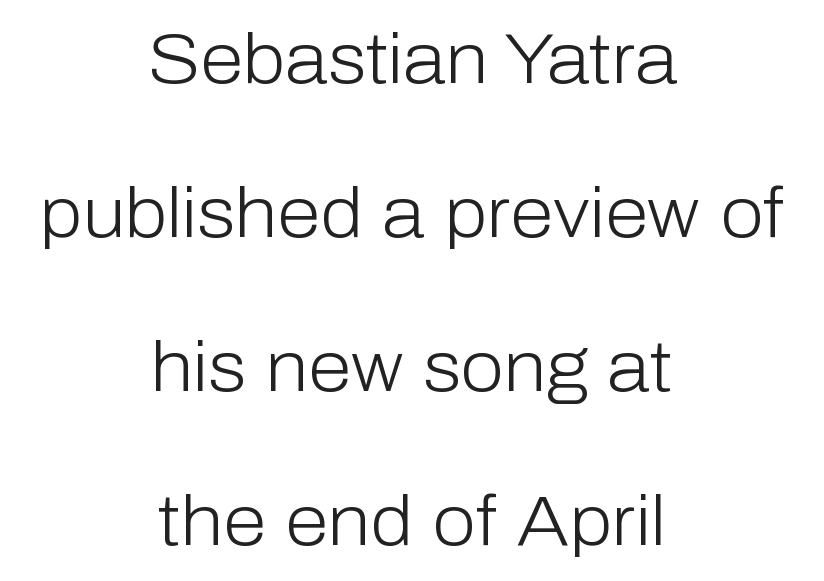
Q: Is the text bold? A: No.
Q: Is the text italic (slanted)? A: No, it is upright.
Q: Is the typeface a serif or a sans-serif typeface? A: Sans-serif.
Q: Is the text underlined? A: No.
Q: How is the paragraph aligned? A: Centered.
Q: Is the spacing between letters normal or unusually wide? A: Normal.
Q: Is the spacing between lines tight, normal or loose? A: Loose.
Q: Width (condensed, normal, or wide)? A: Normal.
Q: Stroke contrast? A: Low.
Q: x-height? A: Medium.
Q: Monospaced? A: No.
